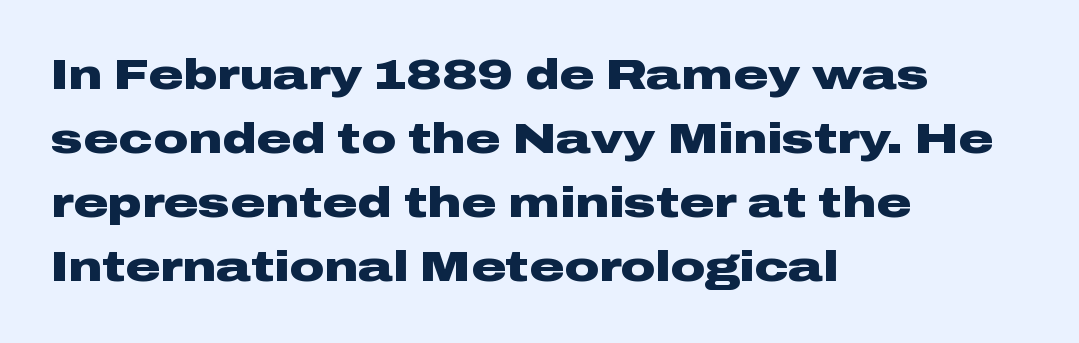
Q: Is the text bold? A: Yes.
Q: Is the text italic (slanted)? A: No, it is upright.
Q: Is the typeface a serif or a sans-serif typeface? A: Sans-serif.
Q: Is the text underlined? A: No.
Q: How is the paragraph aligned? A: Left-aligned.
Q: Is the spacing between letters normal or unusually wide? A: Normal.
Q: Is the spacing between lines tight, normal or loose? A: Normal.
Q: Width (condensed, normal, or wide)? A: Wide.
Q: Stroke contrast? A: Low.
Q: x-height? A: Medium.
Q: Monospaced? A: No.
